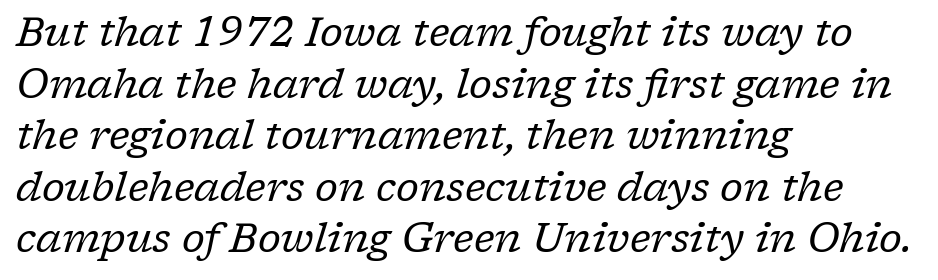
This sample has the flowing, uneven cadence of proportional lettering. The block of text has a typical density, with ordinary space between rows. There's an unmistakable incline to the writing here. Reading down the block, your eye returns to a fixed left position each line. The characters display serif detailing at their extremities. The space directly below the letters is spotless.
